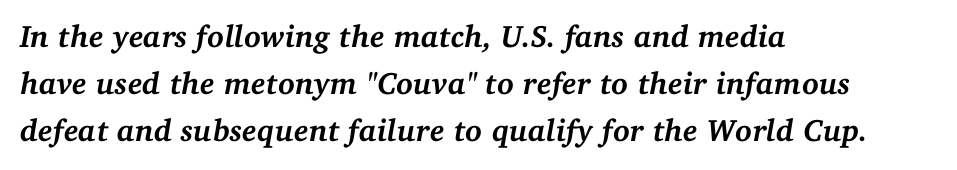
{"serif": "yes", "italic": "yes", "lean": "right", "slant_degrees": 11, "bold": "yes", "weight": "semibold", "width": "normal", "stroke_contrast": "medium", "x_height": "medium", "monospaced": "no", "underline": "no", "align": "left", "line_spacing": "normal", "line_spacing_ratio": 1.52, "letter_spacing": "normal", "letter_spacing_em": 0.0, "glyph_px": 31}
